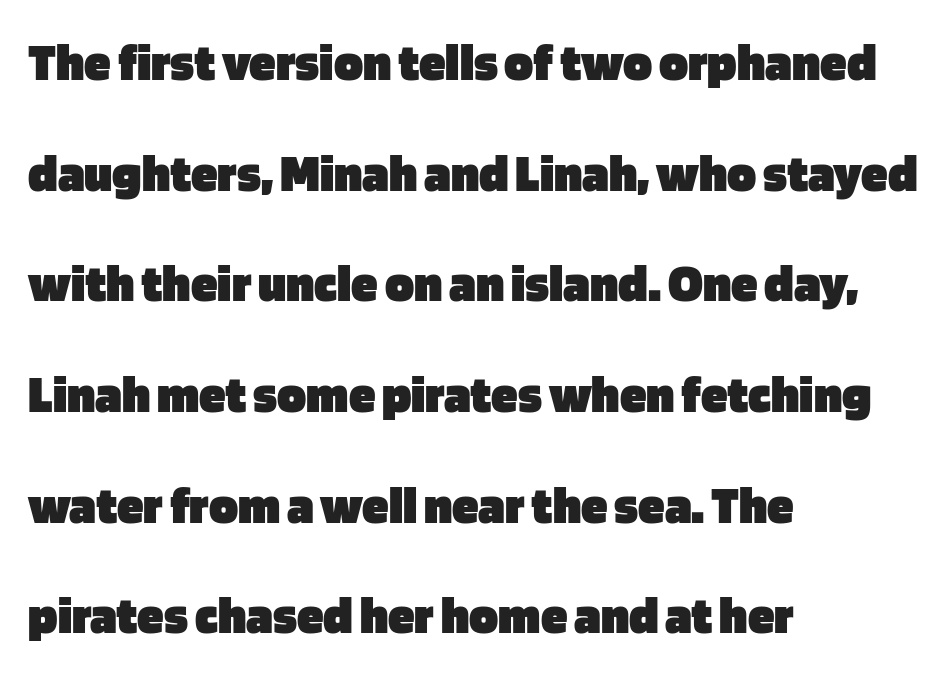
The image shows 54 px heavy sans-serif type, upright; set left-aligned, loose line spacing (2.05x), normal letter spacing, not underlined; low stroke contrast and a large x-height.
